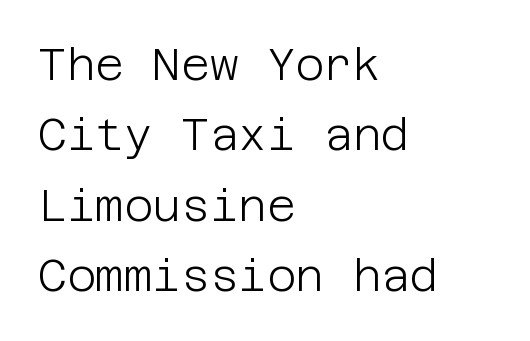
Q: Is the text bold? A: No.
Q: Is the text italic (slanted)? A: No, it is upright.
Q: Is the typeface a serif or a sans-serif typeface? A: Sans-serif.
Q: Is the text underlined? A: No.
Q: How is the paragraph aligned? A: Left-aligned.
Q: Is the spacing between letters normal or unusually wide? A: Normal.
Q: Is the spacing between lines tight, normal or loose? A: Normal.
Q: Width (condensed, normal, or wide)? A: Normal.
Q: Stroke contrast? A: Low.
Q: x-height? A: Large.
